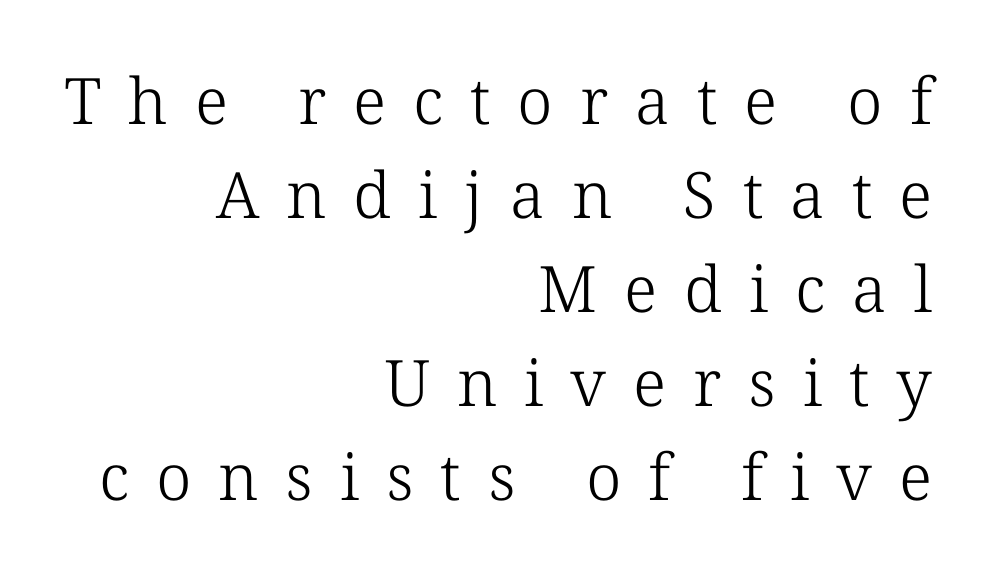
{"serif": "yes", "bold": "no", "weight": "light", "width": "normal", "stroke_contrast": "low", "x_height": "medium", "monospaced": "no", "underline": "no", "align": "right", "line_spacing": "normal", "line_spacing_ratio": 1.47, "letter_spacing": "wide", "letter_spacing_em": 0.42, "glyph_px": 64}
